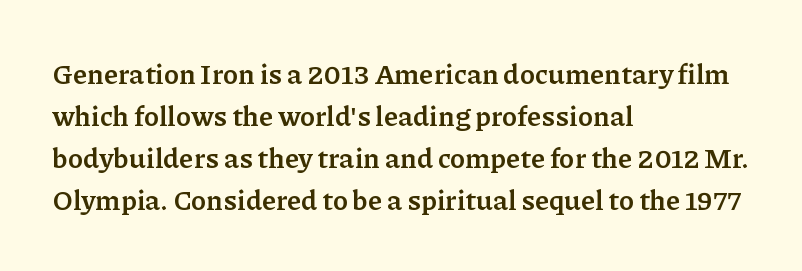
Q: Is the text bold? A: Yes.
Q: Is the text italic (slanted)? A: No, it is upright.
Q: Is the typeface a serif or a sans-serif typeface? A: Serif.
Q: Is the text underlined? A: No.
Q: How is the paragraph aligned? A: Left-aligned.
Q: Is the spacing between letters normal or unusually wide? A: Normal.
Q: Is the spacing between lines tight, normal or loose? A: Normal.
Q: Width (condensed, normal, or wide)? A: Normal.
Q: Stroke contrast? A: Low.
Q: x-height? A: Medium.
Q: Monospaced? A: No.
